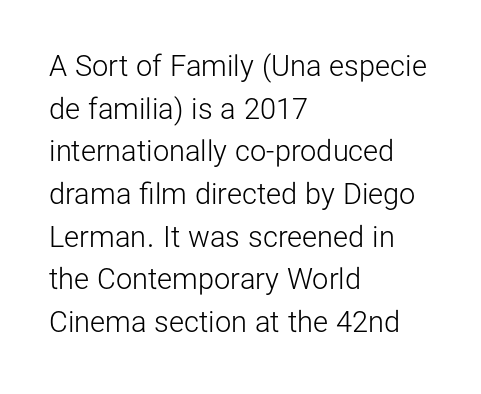
The image shows 29 px light sans-serif type, upright; set left-aligned, normal line spacing (1.47x), normal letter spacing, not underlined; low stroke contrast and a medium x-height.
